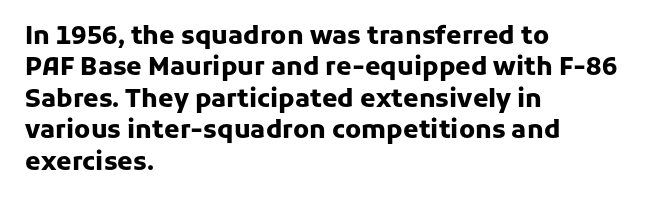
{"italic": "no", "bold": "yes", "underline": "no", "align": "left", "line_spacing": "normal", "line_spacing_ratio": 1.26, "letter_spacing": "normal", "letter_spacing_em": 0.0, "glyph_px": 25}
